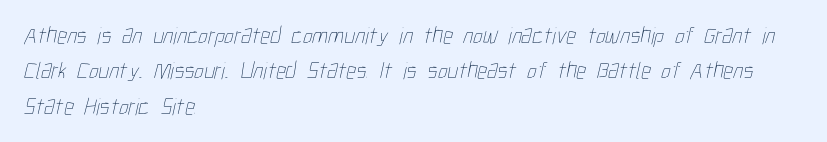
{"bold": "no", "underline": "no", "align": "left", "line_spacing": "normal", "line_spacing_ratio": 1.47, "letter_spacing": "normal", "letter_spacing_em": 0.0, "glyph_px": 24}
